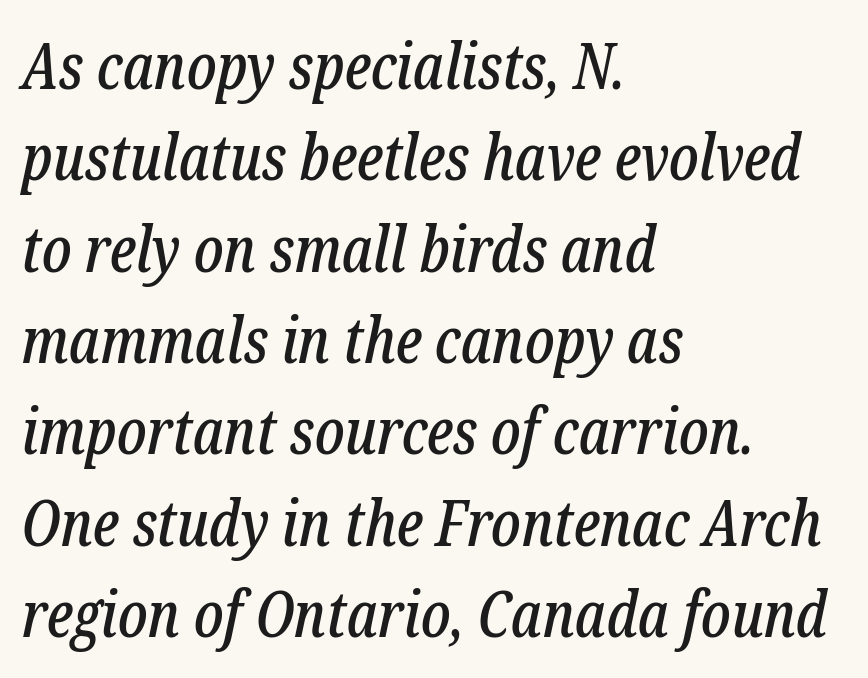
The image shows 63 px condensed serif type, italic (leaning right); set left-aligned, normal line spacing (1.45x), normal letter spacing, not underlined; low stroke contrast and a medium x-height.
